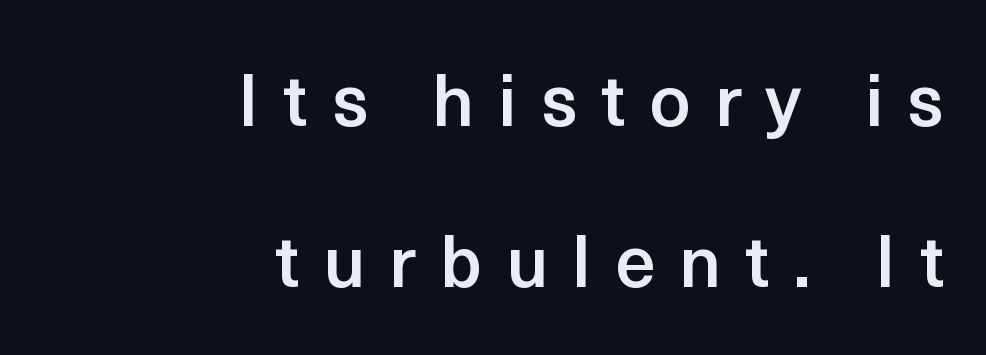
The image shows 72 px semibold sans-serif type, upright; set right-aligned, loose line spacing (2.24x), unusually wide letter spacing (+0.33 em), not underlined; a medium x-height.
